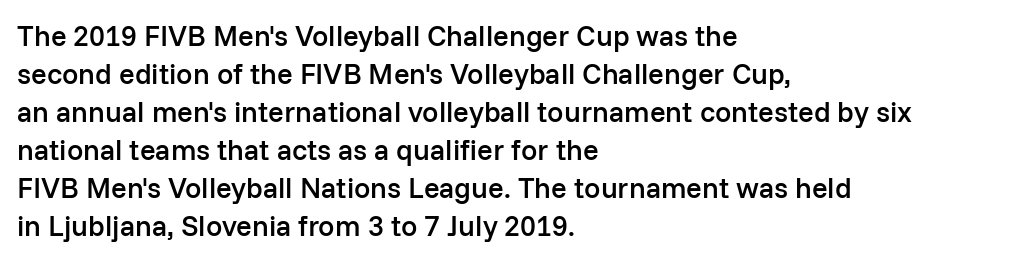
Reading down the column, the eye jumps a familiar distance to each next line. A typesetter would mark this as roman, not italic. If you drew a ruler down the left edge, every line would touch it. A sans-serif font was chosen for this passage. Honestly, the letter spacing is just normal — you wouldn't notice it. The gap between lines stays unmarked.
